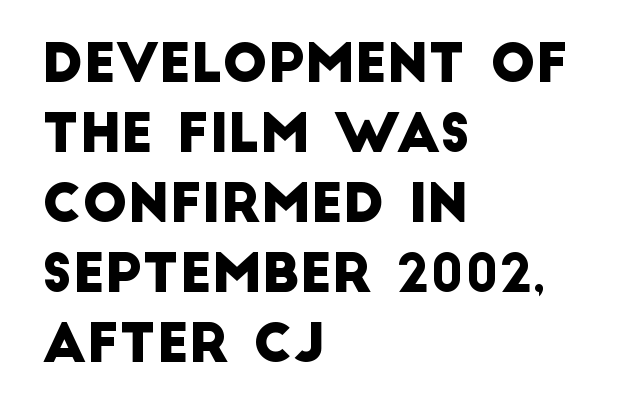
Typeset ragged right — the left edge is the straight one. The space between consecutive lines is moderate. Characters follow at the spacing the type designer built in. A typesetter would call this proportional, since set widths differ per character. A typesetter would label this face a sans. Clear beneath every line of the passage.
